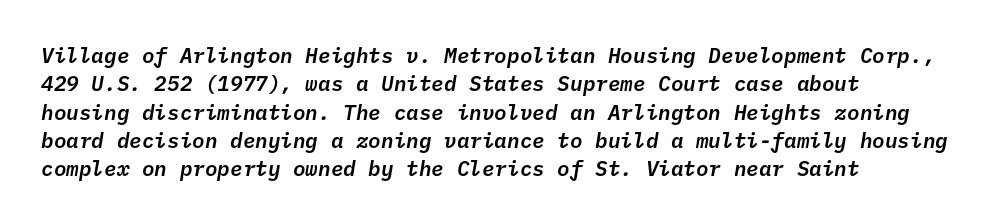
Q: Is the text italic (slanted)? A: Yes, it leans right by about 10 degrees.
Q: Is the text underlined? A: No.
Q: How is the paragraph aligned? A: Left-aligned.
Q: Is the spacing between letters normal or unusually wide? A: Normal.
Q: Is the spacing between lines tight, normal or loose? A: Normal.
